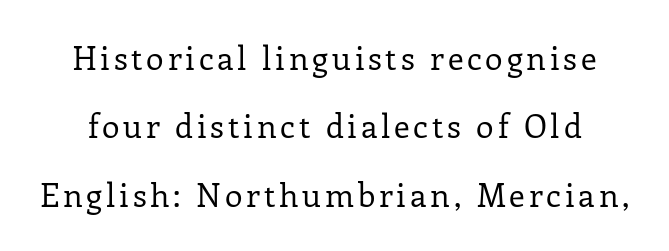
Q: Is the text bold? A: No.
Q: Is the text italic (slanted)? A: No, it is upright.
Q: Is the typeface a serif or a sans-serif typeface? A: Serif.
Q: Is the text underlined? A: No.
Q: Is the spacing between lines tight, normal or loose? A: Loose.
Q: Width (condensed, normal, or wide)? A: Normal.
Q: Stroke contrast? A: Low.
Q: x-height? A: Medium.
Q: Monospaced? A: No.
